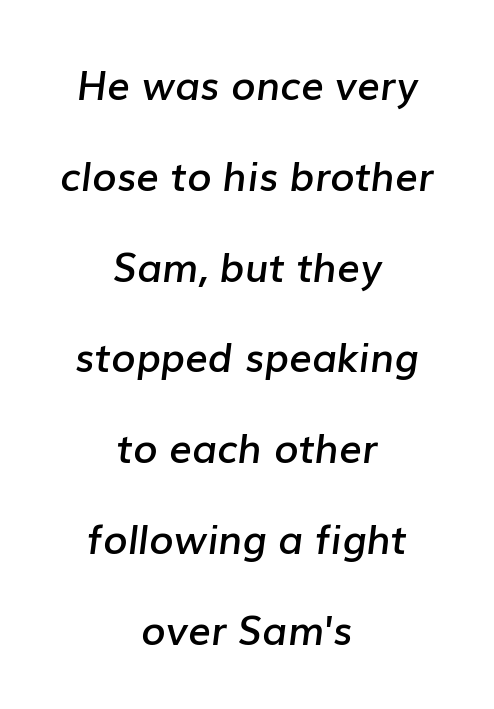
Q: Is the text bold? A: Semi-bold.
Q: Is the text italic (slanted)? A: Yes, it leans right by about 7 degrees.
Q: Is the text underlined? A: No.
Q: How is the paragraph aligned? A: Centered.
Q: Is the spacing between letters normal or unusually wide? A: Normal.
Q: Is the spacing between lines tight, normal or loose? A: Loose.
Q: Width (condensed, normal, or wide)? A: Normal.
Q: Stroke contrast? A: Low.
Q: x-height? A: Medium.
Q: Monospaced? A: No.
